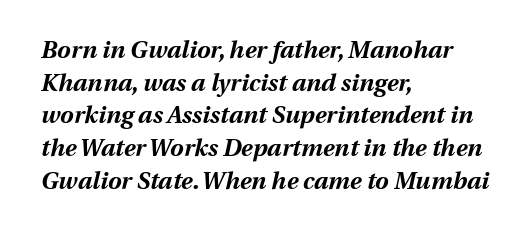
{"italic": "yes", "lean": "right", "slant_degrees": 13, "bold": "yes", "underline": "no", "align": "left", "line_spacing": "normal", "line_spacing_ratio": 1.36, "letter_spacing": "normal", "letter_spacing_em": 0.0, "glyph_px": 24}
